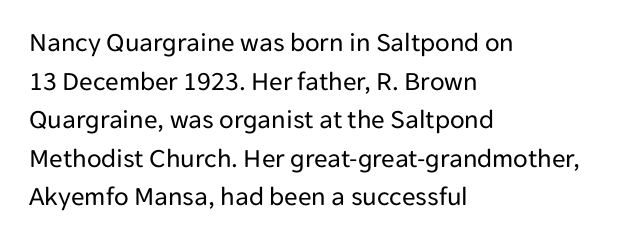
Q: Is the text bold? A: No.
Q: Is the text italic (slanted)? A: No, it is upright.
Q: Is the text underlined? A: No.
Q: How is the paragraph aligned? A: Left-aligned.
Q: Is the spacing between letters normal or unusually wide? A: Normal.
Q: Is the spacing between lines tight, normal or loose? A: Normal.
